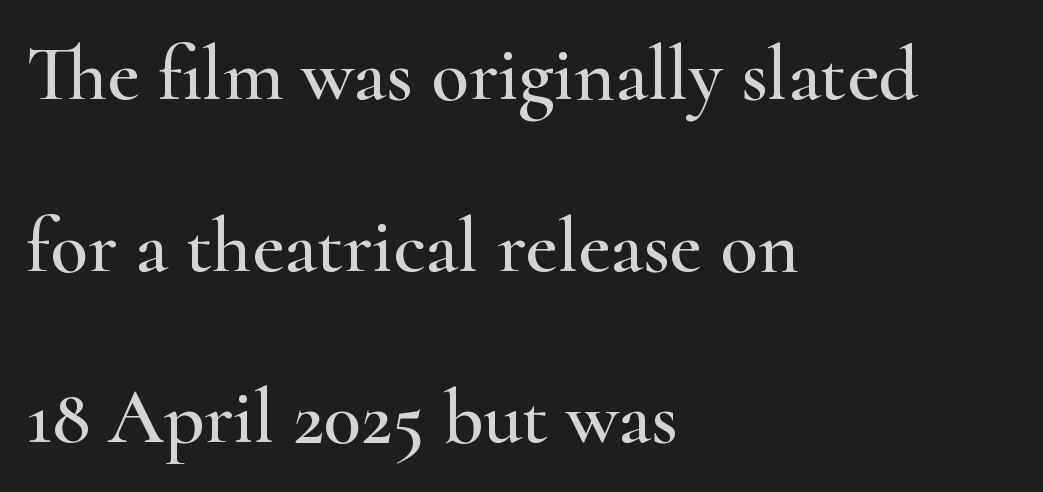
{"serif": "yes", "italic": "no", "width": "wide", "stroke_contrast": "high", "x_height": "small", "monospaced": "no", "underline": "no", "align": "left", "line_spacing": "loose", "line_spacing_ratio": 2.2, "letter_spacing": "normal", "letter_spacing_em": 0.0, "glyph_px": 78}
